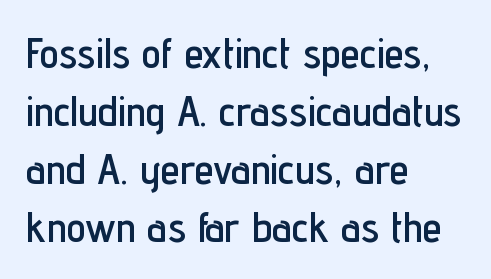
The letters advance in unequal steps, a hallmark of proportional type. These lines were composed using upright roman letters. A typesetter would label this face a sans. If you drew a ruler down the left edge, every line would touch it. Compared with typical body copy, the letter spacing here is the same.
